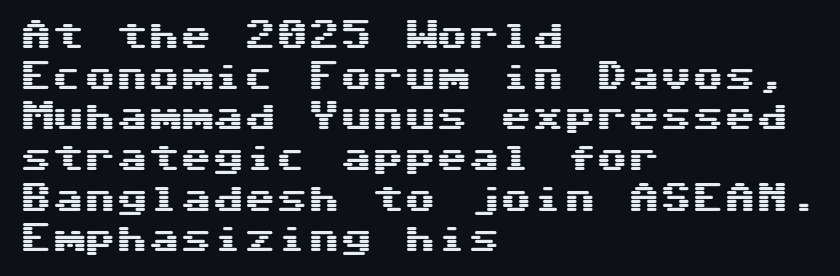
The image shows 32 px wide sans-serif type, upright, monospaced; set left-aligned, normal line spacing (1.27x), normal letter spacing, not underlined; medium stroke contrast and a medium x-height.
